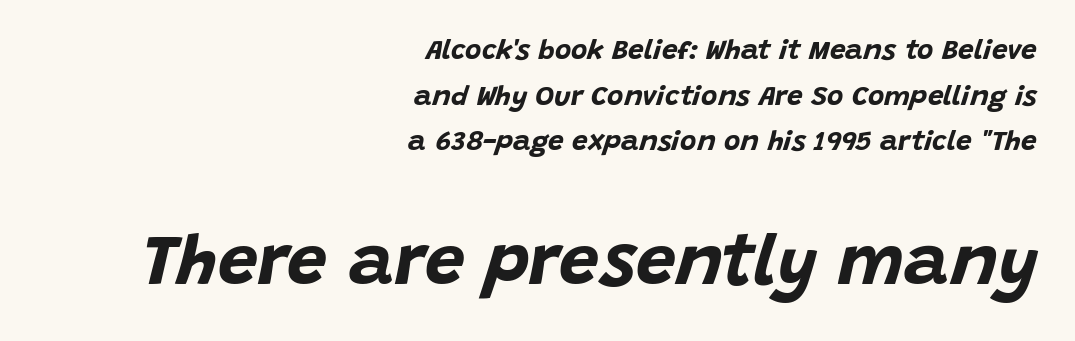
Q: Is the text bold? A: Yes.
Q: Is the text italic (slanted)? A: Yes, it leans right by about 15 degrees.
Q: Is the text underlined? A: No.
Q: How is the paragraph aligned? A: Right-aligned.
Q: Is the spacing between letters normal or unusually wide? A: Normal.
Q: Is the spacing between lines tight, normal or loose? A: Normal.
Q: Which block of text is set in a larger size, the first (top) or the second (bottom)? A: The second (bottom) one.
Q: Width (condensed, normal, or wide)? A: Normal.
Q: Stroke contrast? A: Low.
Q: x-height? A: Large.
Q: Monospaced? A: No.
